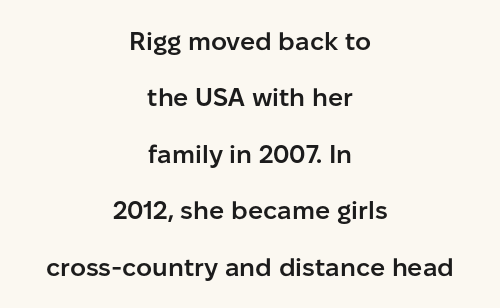
{"italic": "no", "bold": "semi", "underline": "no", "align": "center", "line_spacing": "loose", "line_spacing_ratio": 2.26, "letter_spacing": "normal", "letter_spacing_em": 0.0, "glyph_px": 25}
